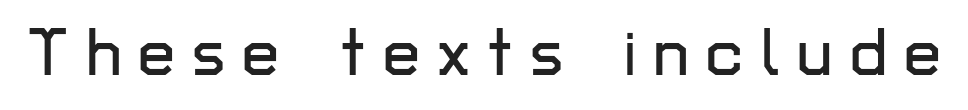
{"serif": "no", "italic": "no", "width": "normal", "stroke_contrast": "low", "x_height": "medium", "monospaced": "no", "underline": "no", "letter_spacing": "wide", "letter_spacing_em": 0.26, "glyph_px": 66}
